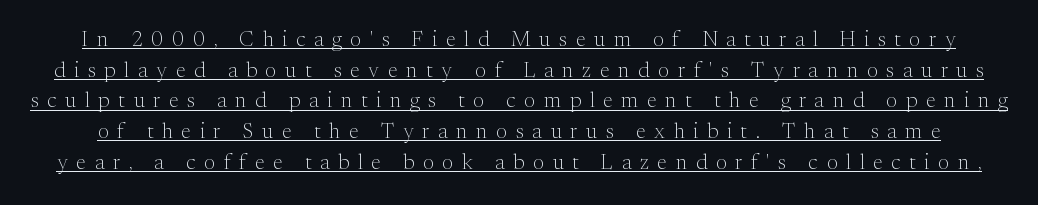
The passage shown has open, widely tracked lettering throughout. Posture: straight, roman, zero tilt. The characters are drawn with everyday or finer stroke widths. Leading matches the norm, producing a regular column.
